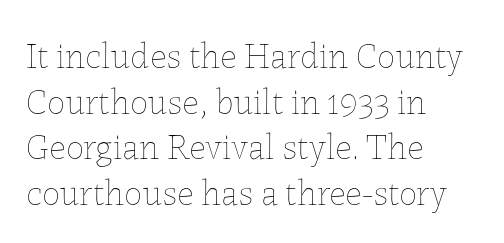
The image shows 36 px thin type, upright; set left-aligned, normal line spacing (1.27x), normal letter spacing, not underlined; low stroke contrast and a medium x-height.
